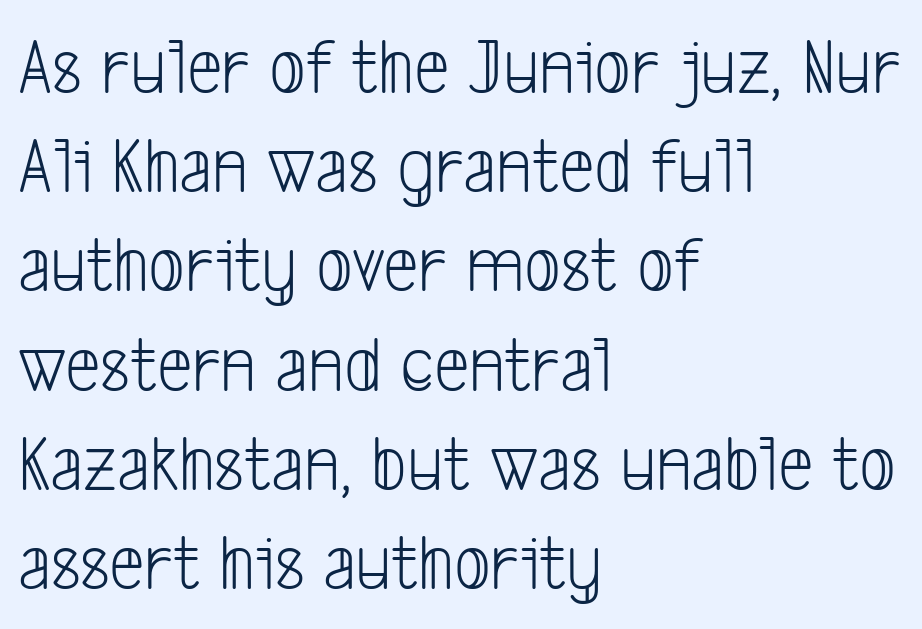
A typesetter would call this proportional, since set widths differ per character. The type is set solid horizontally, with unmodified tracking. Check under the words: just untouched page. This sample uses a sans-serif face.
